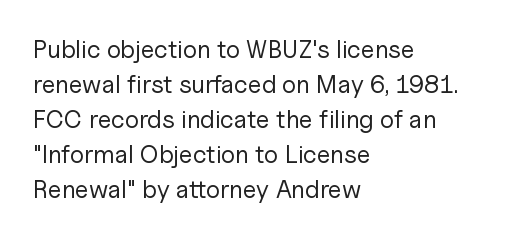
Q: Is the text bold? A: No.
Q: Is the text italic (slanted)? A: No, it is upright.
Q: Is the text underlined? A: No.
Q: How is the paragraph aligned? A: Left-aligned.
Q: Is the spacing between letters normal or unusually wide? A: Normal.
Q: Is the spacing between lines tight, normal or loose? A: Normal.
